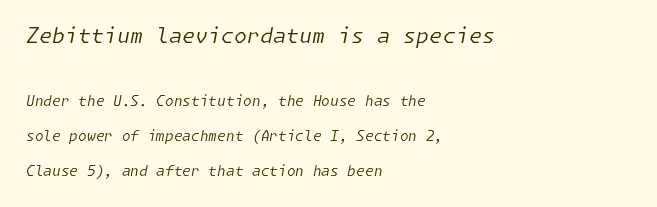
The more generous point size was reserved for the upper chunk. The weight tops out at a normal text grade. The passage shown has conventional tracking throughout. Compared with typical paragraphs, the rows here are farther apart.
